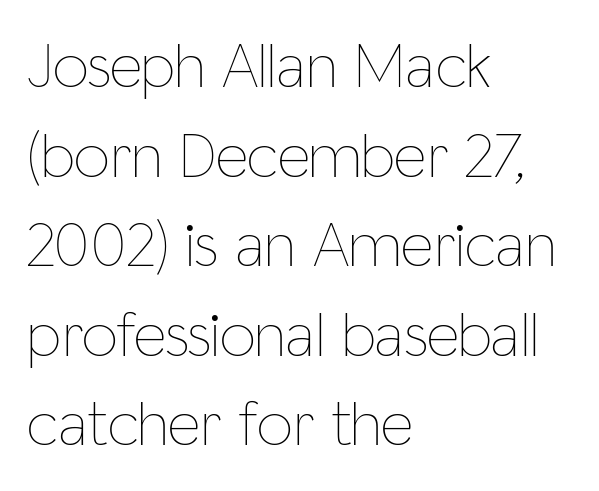
The image shows 64 px thin, condensed type, upright; set left-aligned, normal line spacing (1.4x), normal letter spacing, not underlined; low stroke contrast and a medium x-height.
